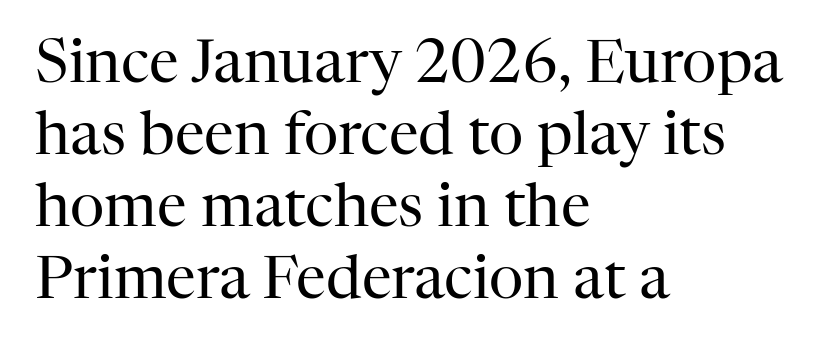
{"serif": "yes", "italic": "no", "bold": "no", "weight": "regular", "width": "normal", "stroke_contrast": "high", "x_height": "medium", "monospaced": "no", "underline": "no", "align": "left", "line_spacing_ratio": 1.2, "letter_spacing": "normal", "letter_spacing_em": 0.0, "glyph_px": 60}
